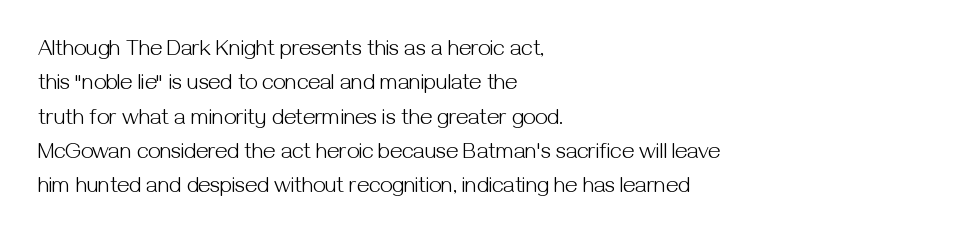
Q: Is the text bold? A: No.
Q: Is the text italic (slanted)? A: No, it is upright.
Q: Is the text underlined? A: No.
Q: How is the paragraph aligned? A: Left-aligned.
Q: Is the spacing between letters normal or unusually wide? A: Normal.
Q: Is the spacing between lines tight, normal or loose? A: Normal.
